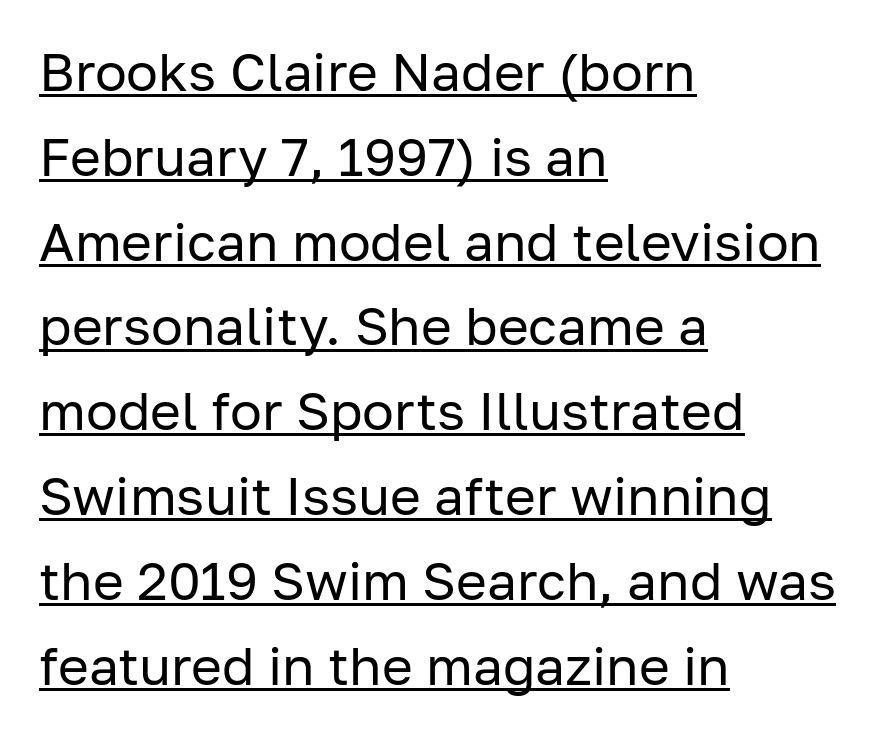
The image shows 53 px regular-weight sans-serif type, upright; set left-aligned, normal line spacing (1.6x), normal letter spacing, underlined; low stroke contrast and a medium x-height.
